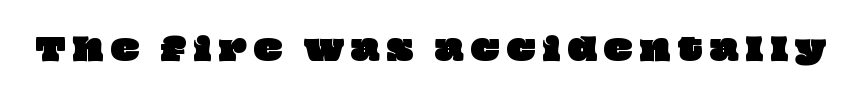
Q: Is the text underlined? A: No.
Q: Is the spacing between letters normal or unusually wide? A: Unusually wide.
Q: Width (condensed, normal, or wide)? A: Wide.
Q: Stroke contrast? A: Low.
Q: x-height? A: Large.
Q: Monospaced? A: No.
